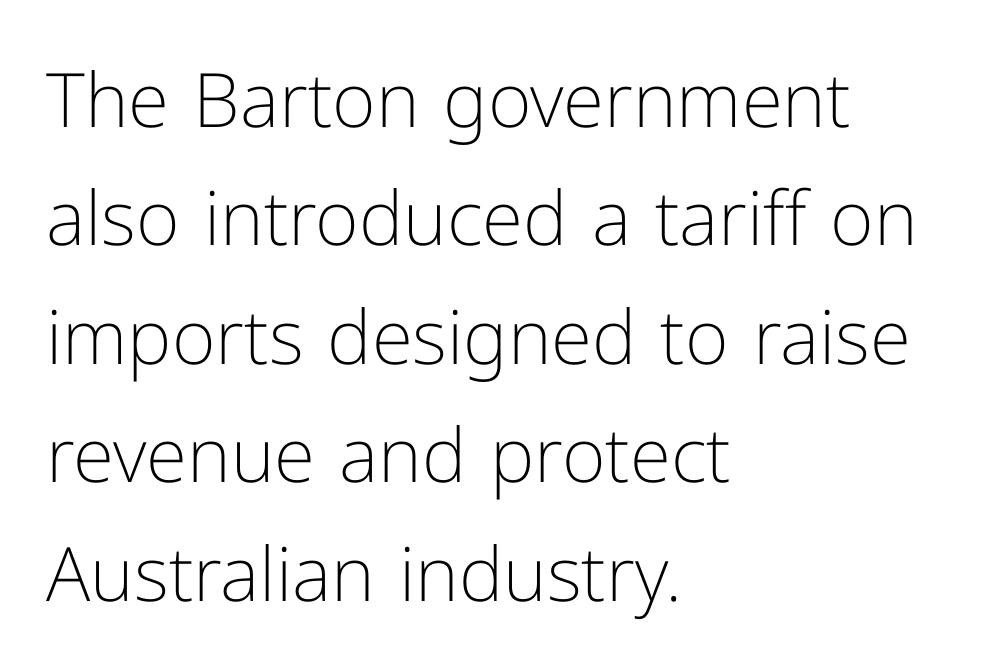
The image shows 75 px light sans-serif type, upright; set left-aligned, normal line spacing (1.58x), normal letter spacing, not underlined; low stroke contrast and a medium x-height.
